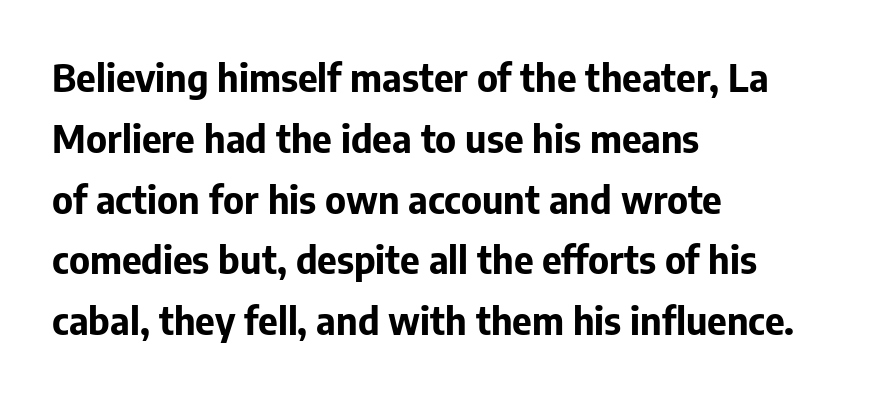
{"serif": "no", "italic": "no", "bold": "yes", "weight": "bold", "width": "normal", "stroke_contrast": "low", "x_height": "medium", "monospaced": "no", "underline": "no", "align": "left", "line_spacing": "normal", "line_spacing_ratio": 1.6, "letter_spacing": "normal", "letter_spacing_em": 0.0, "glyph_px": 38}
